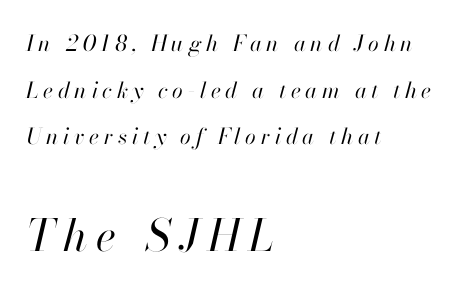
Two sizes are in play, and the larger belongs to the second block. Slant detected: the letters are inclined. In terms of leading, this rendering errs on the spacious side. The face used here is proportionally spaced, like ordinary book or web type. Caption: expanded tracking, letters set apart.
